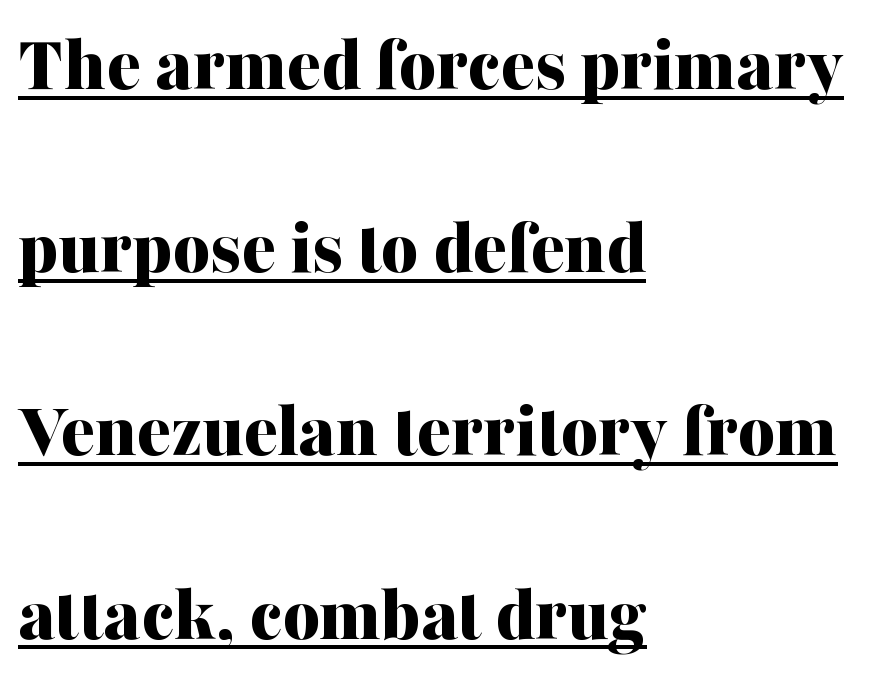
The image shows 80 px bold serif type, upright; set left-aligned, loose line spacing (2.29x), normal letter spacing, underlined; medium stroke contrast and a medium x-height.
